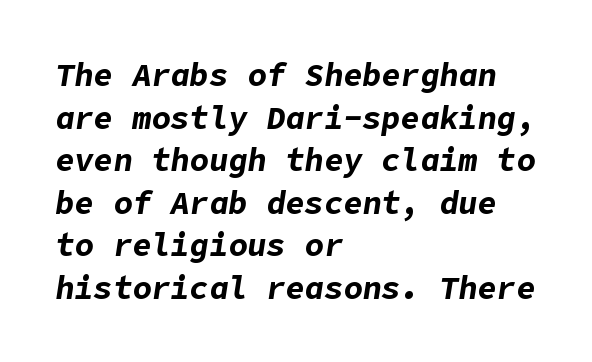
These lines keep a tight, regular rhythm from letter to letter. Vertically, the passage feels balanced, rows spaced as you'd expect. Unmarked baselines from the first word to the last. Each line starts at the same left margin while the right side varies.
